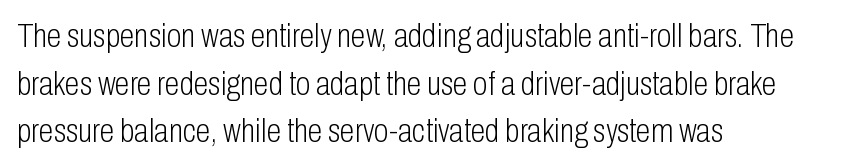
The image shows 34 px light, condensed sans-serif type, upright; set left-aligned, normal line spacing (1.4x), normal letter spacing, not underlined; low stroke contrast and a medium x-height.
